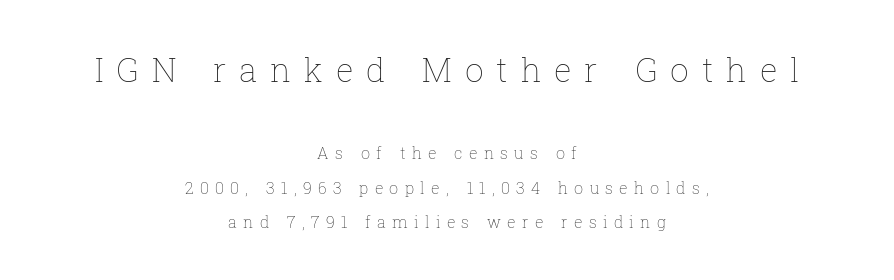
The image shows 33 px thin type, upright; set centered, loose line spacing (2.17x), unusually wide letter spacing (+0.39 em), not underlined; the first (top) block is 2.06x larger; low stroke contrast and a medium x-height.
